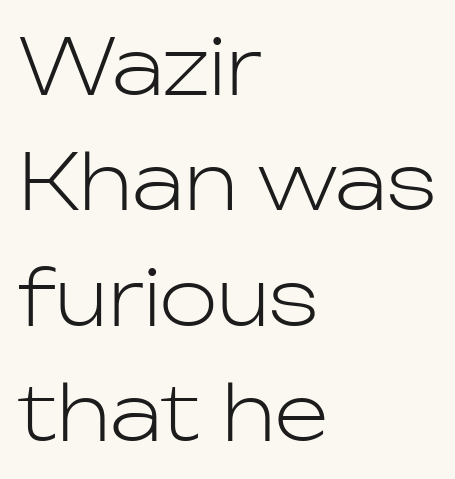
The image shows 77 px light sans-serif type, upright; set left-aligned, normal line spacing (1.5x), normal letter spacing, not underlined; low stroke contrast and a medium x-height.
